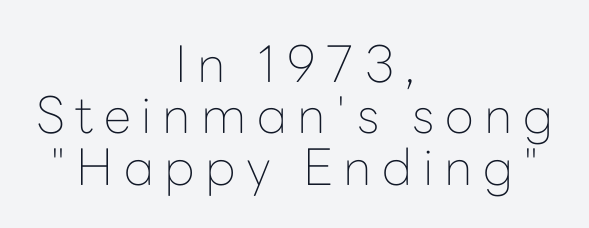
The image shows 50 px thin sans-serif type, upright; set centered, tight line spacing (1.03x), unusually wide letter spacing (+0.21 em), not underlined; low stroke contrast and a medium x-height.
